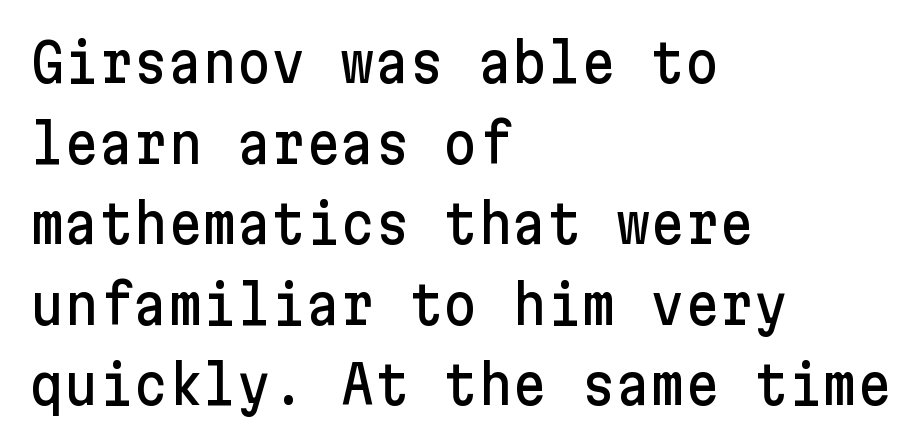
The image shows 53 px sans-serif type, upright; set left-aligned, normal line spacing (1.52x), normal letter spacing, not underlined; low stroke contrast and a medium x-height.
